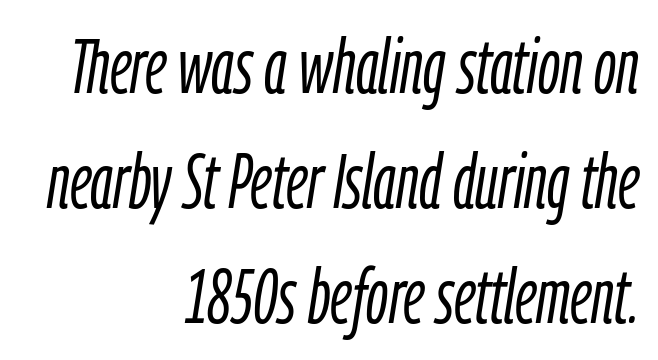
{"italic": "yes", "lean": "right", "slant_degrees": 9, "bold": "no", "weight": "light", "width": "condensed", "stroke_contrast": "low", "x_height": "medium", "monospaced": "no", "underline": "no", "align": "right", "line_spacing": "normal", "line_spacing_ratio": 1.51, "letter_spacing": "normal", "letter_spacing_em": 0.0, "glyph_px": 76}
